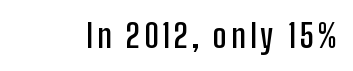
Q: Is the text bold? A: Semi-bold.
Q: Is the text italic (slanted)? A: No, it is upright.
Q: Is the typeface a serif or a sans-serif typeface? A: Sans-serif.
Q: Is the text underlined? A: No.
Q: Width (condensed, normal, or wide)? A: Condensed.
Q: Stroke contrast? A: Low.
Q: x-height? A: Medium.
Q: Monospaced? A: No.
